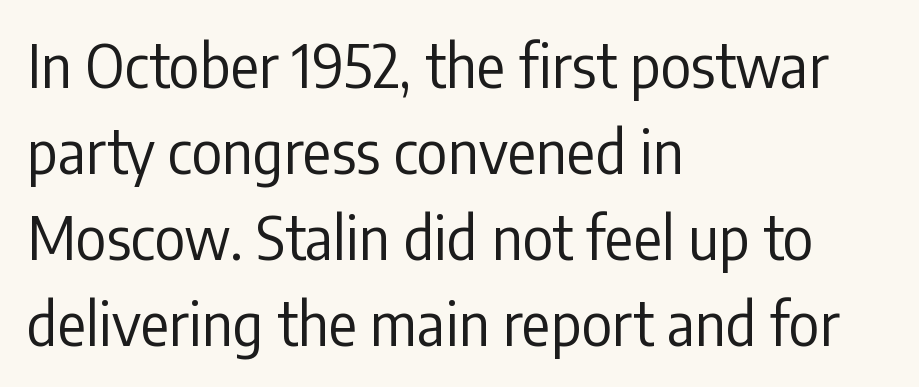
The image shows 59 px regular-weight, condensed sans-serif type, upright; set left-aligned, normal line spacing (1.46x), normal letter spacing, not underlined; low stroke contrast and a medium x-height.
